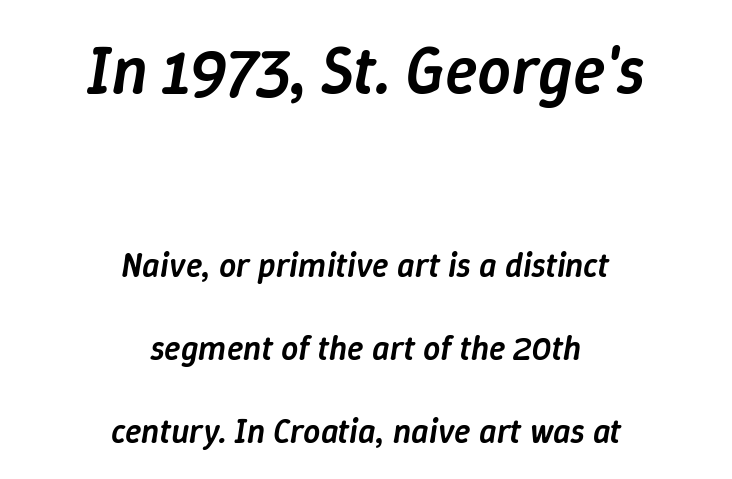
The image shows 67 px semibold type, italic (leaning right); set centered, loose line spacing (2.44x), normal letter spacing, not underlined; the first (top) block is 1.97x larger; low stroke contrast and a medium x-height.
